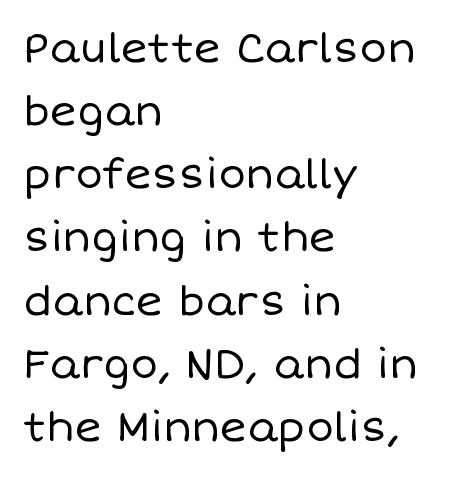
Q: Is the text bold? A: No.
Q: Is the text italic (slanted)? A: No, it is upright.
Q: Is the text underlined? A: No.
Q: How is the paragraph aligned? A: Left-aligned.
Q: Is the spacing between letters normal or unusually wide? A: Normal.
Q: Is the spacing between lines tight, normal or loose? A: Normal.
Q: Width (condensed, normal, or wide)? A: Normal.
Q: Stroke contrast? A: Low.
Q: x-height? A: Large.
Q: Monospaced? A: No.
